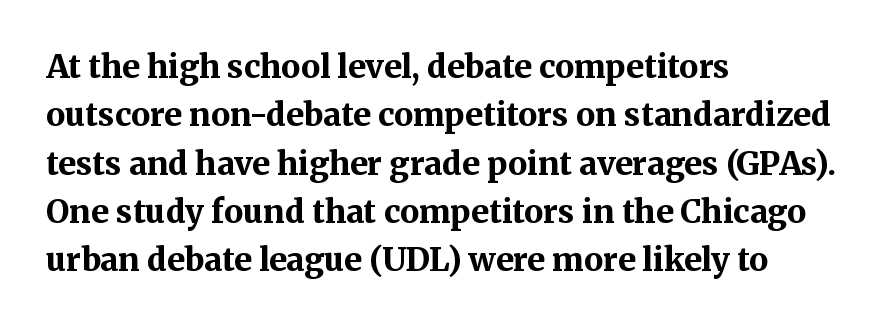
Where is the straight margin? On the left. Whoever set this chose a conventional vertical rhythm. Look at the bottom of the vertical strokes: they flare into serifs here. Does the weight exceed regular? Yes, all the way to bold.
